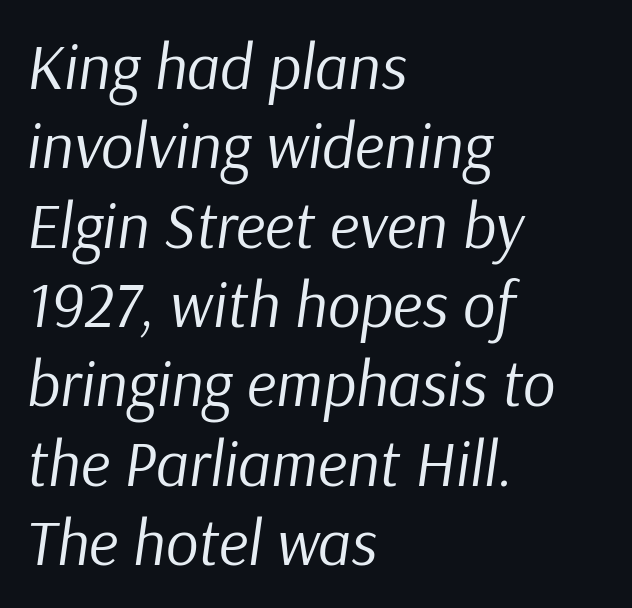
The image shows 64 px regular-weight type, italic (leaning right); set left-aligned, line spacing 1.24x, normal letter spacing, not underlined; low stroke contrast and a medium x-height.
